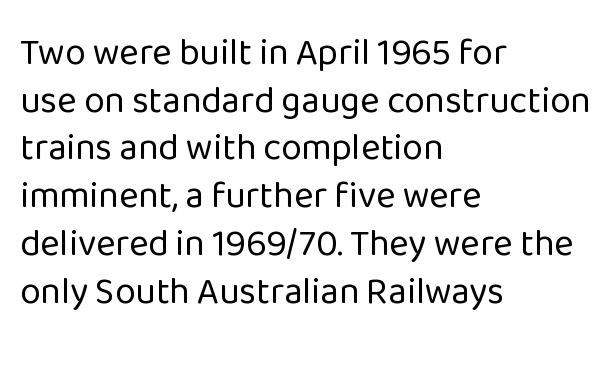
Q: Is the text bold? A: No.
Q: Is the text italic (slanted)? A: No, it is upright.
Q: Is the typeface a serif or a sans-serif typeface? A: Sans-serif.
Q: Is the text underlined? A: No.
Q: How is the paragraph aligned? A: Left-aligned.
Q: Is the spacing between letters normal or unusually wide? A: Normal.
Q: Is the spacing between lines tight, normal or loose? A: Normal.
Q: Width (condensed, normal, or wide)? A: Normal.
Q: Stroke contrast? A: Low.
Q: x-height? A: Medium.
Q: Monospaced? A: No.
